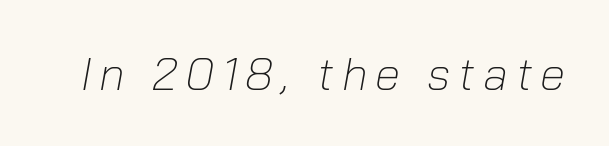
{"italic": "yes", "lean": "right", "slant_degrees": 10, "bold": "no", "weight": "light", "width": "normal", "stroke_contrast": "low", "x_height": "medium", "monospaced": "no", "underline": "no", "glyph_px": 46}
